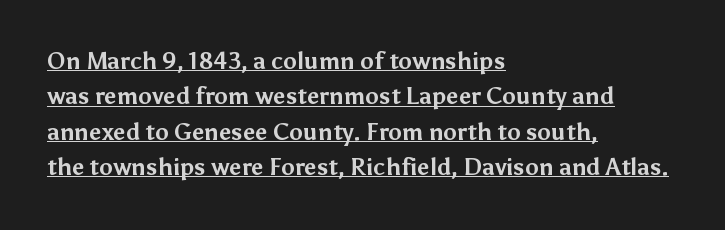
{"italic": "no", "bold": "yes", "underline": "yes", "align": "left", "line_spacing": "normal", "line_spacing_ratio": 1.54, "letter_spacing": "normal", "letter_spacing_em": 0.0, "glyph_px": 23}
